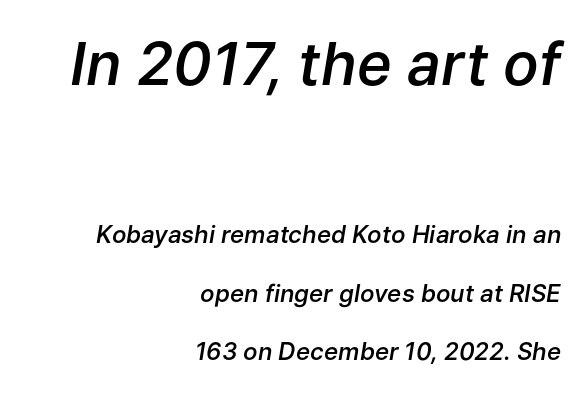
The image shows 59 px semibold type, italic (leaning right); set right-aligned, loose line spacing (2.45x), normal letter spacing, not underlined; the first (top) block is 2.46x larger; low stroke contrast and a medium x-height.
